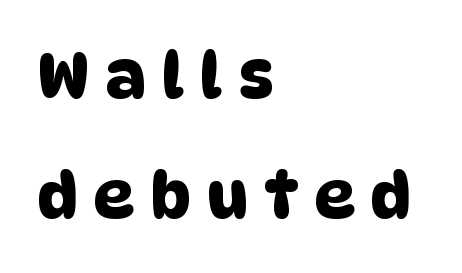
The image shows 63 px sans-serif type; set left-aligned, loose line spacing (1.91x), unusually wide letter spacing (+0.26 em), not underlined; low stroke contrast and a large x-height.
